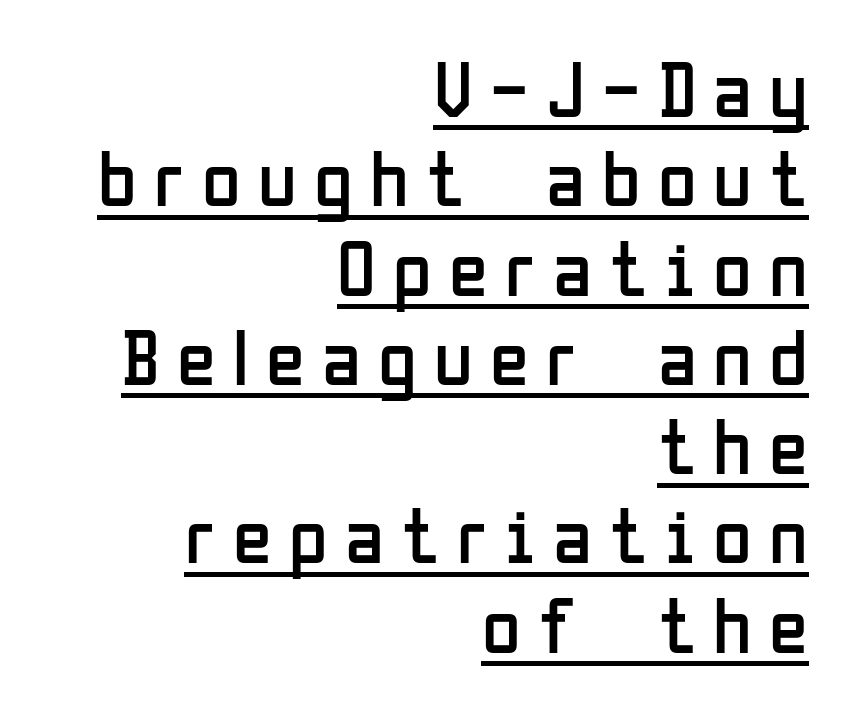
The image shows 79 px regular-weight, condensed sans-serif type, upright; set right-aligned, tight line spacing (1.13x), unusually wide letter spacing (+0.22 em), underlined; low stroke contrast and a medium x-height.
